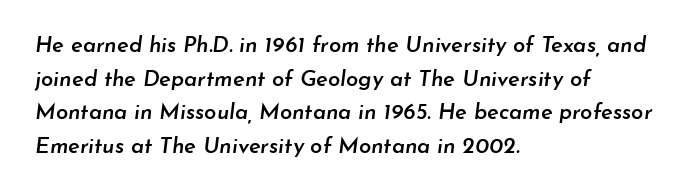
Q: Is the text bold? A: Semi-bold.
Q: Is the text italic (slanted)? A: Yes, it leans right by about 7 degrees.
Q: Is the text underlined? A: No.
Q: How is the paragraph aligned? A: Left-aligned.
Q: Is the spacing between letters normal or unusually wide? A: Normal.
Q: Is the spacing between lines tight, normal or loose? A: Normal.
